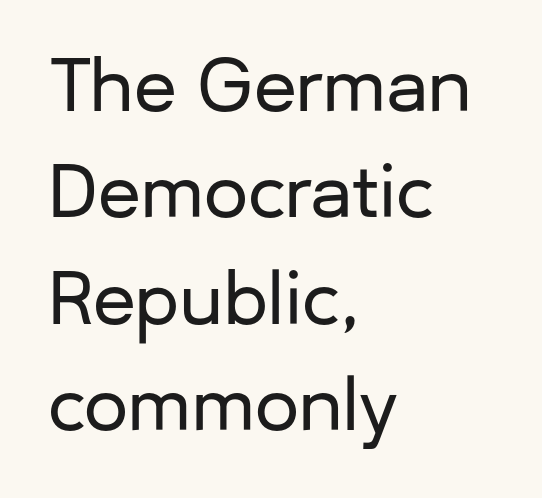
The image shows 70 px sans-serif type, upright; set left-aligned, normal line spacing (1.52x), normal letter spacing, not underlined; low stroke contrast and a medium x-height.
